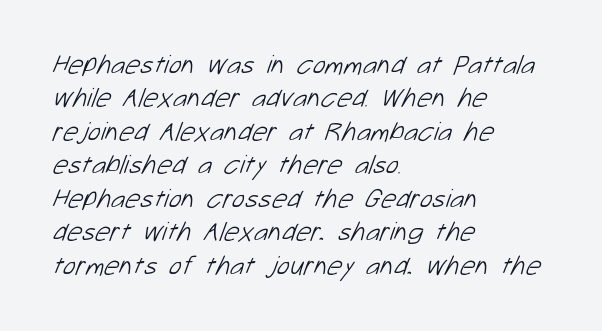
Leftover space on each line is placed entirely after the last word. Descender tails drop into unmarked territory. Standard letterfit; no display-style spreading of the glyphs. The font sits on the lighter half of the weight spectrum, regular included.
